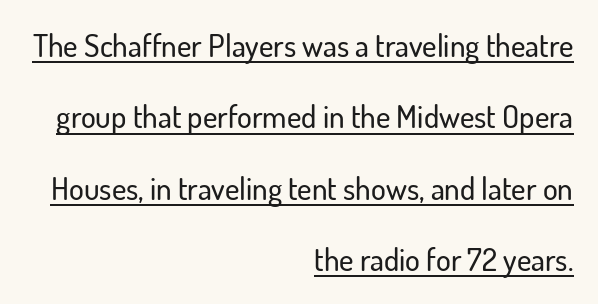
{"serif": "no", "italic": "no", "width": "normal", "stroke_contrast": "low", "x_height": "small", "monospaced": "no", "underline": "yes", "align": "right", "line_spacing": "loose", "line_spacing_ratio": 2.3, "letter_spacing": "normal", "letter_spacing_em": 0.0, "glyph_px": 31}
